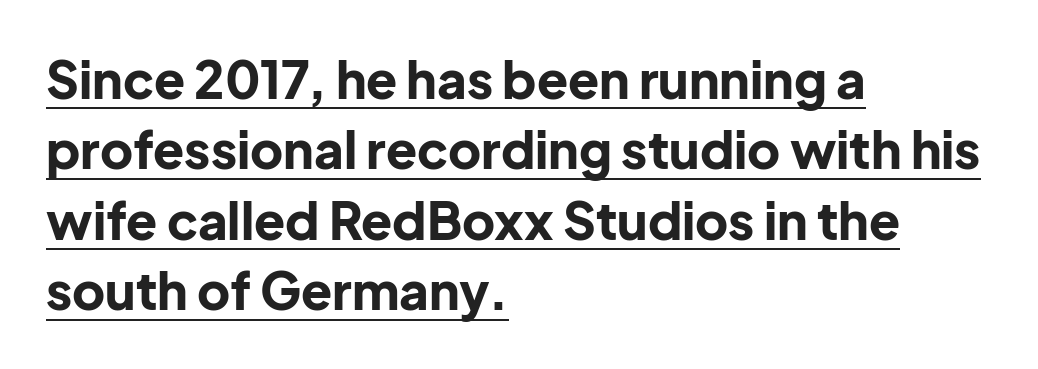
Each line of the rendering has a horizontal stroke beneath the glyphs. A classic flush-left, rag-right setting is used for this passage. Quick note: not italic, upright. The font is running at its bold setting. Note the varied advance widths — an 'i' is clearly narrower than an 'm'.
